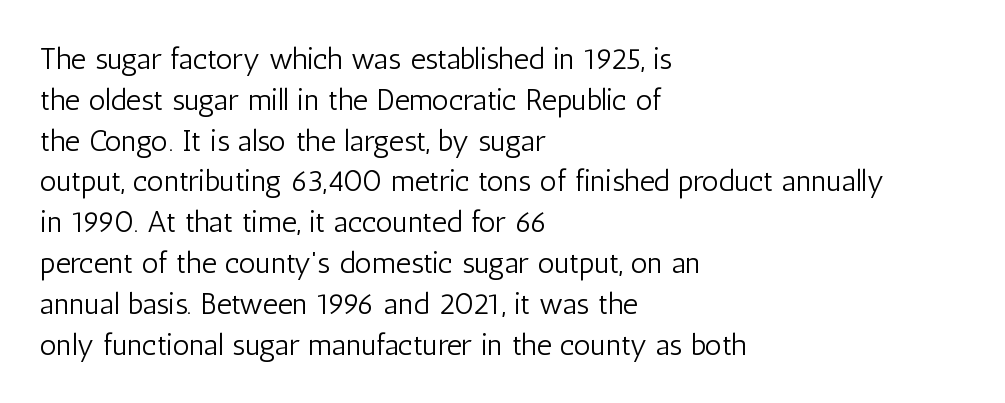
Q: Is the text bold? A: No.
Q: Is the text italic (slanted)? A: No, it is upright.
Q: Is the typeface a serif or a sans-serif typeface? A: Sans-serif.
Q: Is the text underlined? A: No.
Q: How is the paragraph aligned? A: Left-aligned.
Q: Is the spacing between letters normal or unusually wide? A: Normal.
Q: Is the spacing between lines tight, normal or loose? A: Normal.
Q: Width (condensed, normal, or wide)? A: Condensed.
Q: Stroke contrast? A: Low.
Q: x-height? A: Medium.
Q: Monospaced? A: No.
